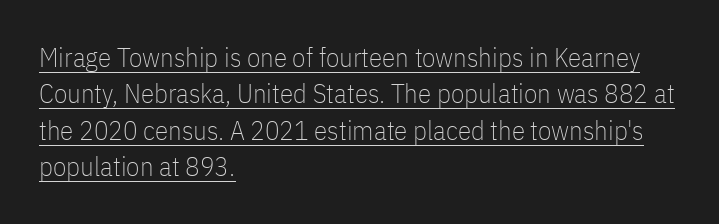
Q: Is the text bold? A: No.
Q: Is the text italic (slanted)? A: No, it is upright.
Q: Is the text underlined? A: Yes.
Q: How is the paragraph aligned? A: Left-aligned.
Q: Is the spacing between letters normal or unusually wide? A: Normal.
Q: Is the spacing between lines tight, normal or loose? A: Normal.
